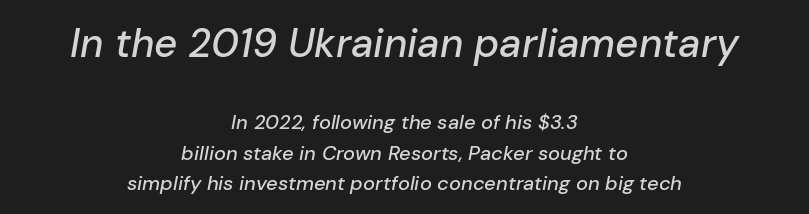
Type size steps down from the first block to the second. Evenly set lines give the paragraph a standard silhouette. Each word holds together tightly as a unit, with standard inter-letter gaps. Unmarked baselines from the first word to the last.
